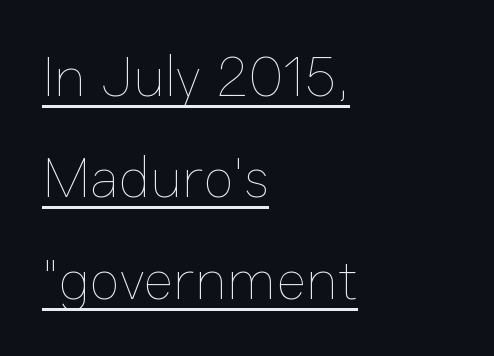
{"italic": "no", "bold": "no", "weight": "thin", "width": "normal", "stroke_contrast": "low", "x_height": "medium", "monospaced": "no", "underline": "yes", "align": "left", "line_spacing_ratio": 1.78, "letter_spacing": "normal", "letter_spacing_em": 0.0, "glyph_px": 57}
